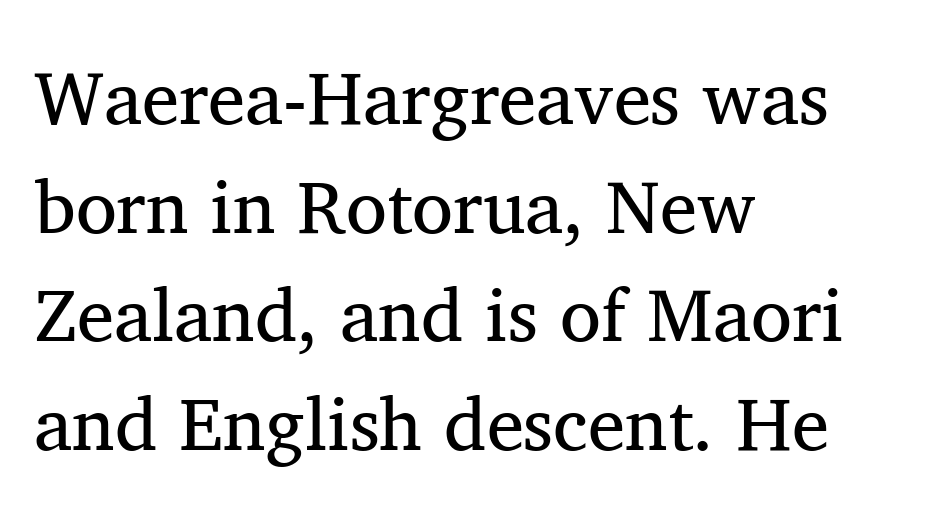
What's the leading like? Ordinary, nothing unusual. Is this a sans? No — the strokes have serifs. The rendering anchors every line to the left-hand side. Italic: no, the glyphs are upright roman. This rendering features lettering with no underline.
